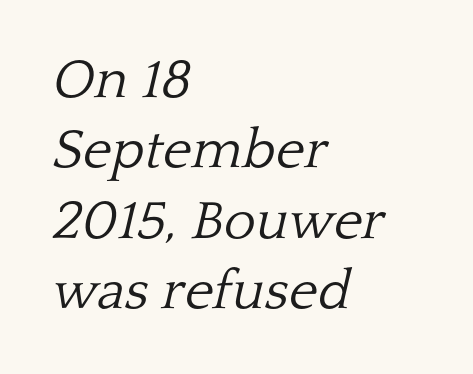
Q: Is the text bold? A: No.
Q: Is the text italic (slanted)? A: Yes, it leans right by about 13 degrees.
Q: Is the typeface a serif or a sans-serif typeface? A: Serif.
Q: Is the text underlined? A: No.
Q: How is the paragraph aligned? A: Left-aligned.
Q: Is the spacing between letters normal or unusually wide? A: Normal.
Q: Is the spacing between lines tight, normal or loose? A: Normal.
Q: Width (condensed, normal, or wide)? A: Normal.
Q: Stroke contrast? A: Low.
Q: x-height? A: Medium.
Q: Monospaced? A: No.
